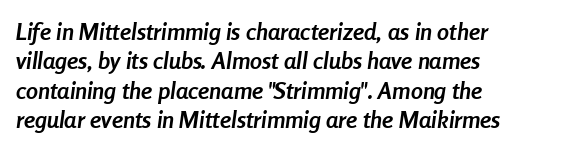
Q: Is the text bold? A: Yes.
Q: Is the text italic (slanted)? A: Yes, it leans right by about 8 degrees.
Q: Is the text underlined? A: No.
Q: How is the paragraph aligned? A: Left-aligned.
Q: Is the spacing between letters normal or unusually wide? A: Normal.
